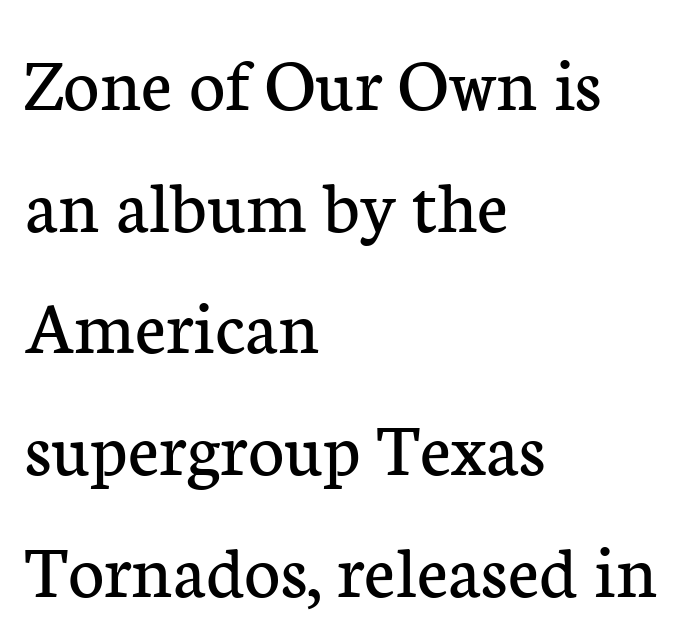
{"serif": "yes", "italic": "no", "bold": "no", "weight": "regular", "width": "normal", "stroke_contrast": "low", "x_height": "medium", "monospaced": "no", "underline": "no", "align": "left", "line_spacing": "normal", "line_spacing_ratio": 1.56, "letter_spacing": "normal", "letter_spacing_em": 0.0, "glyph_px": 78}
